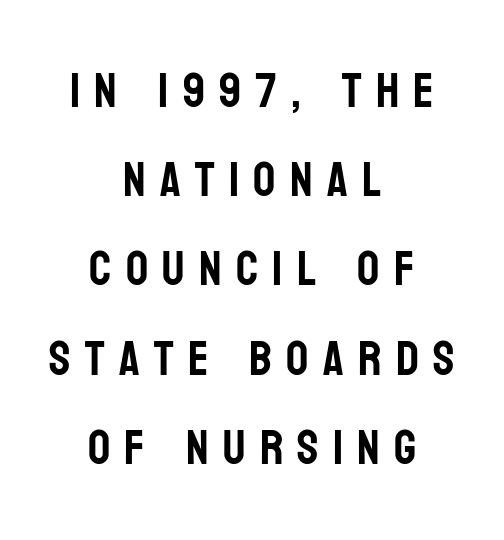
Q: Is the text italic (slanted)? A: No, it is upright.
Q: Is the typeface a serif or a sans-serif typeface? A: Sans-serif.
Q: Is the text underlined? A: No.
Q: How is the paragraph aligned? A: Centered.
Q: Is the spacing between letters normal or unusually wide? A: Unusually wide.
Q: Width (condensed, normal, or wide)? A: Condensed.
Q: Stroke contrast? A: Low.
Q: x-height? A: Large.
Q: Monospaced? A: No.
